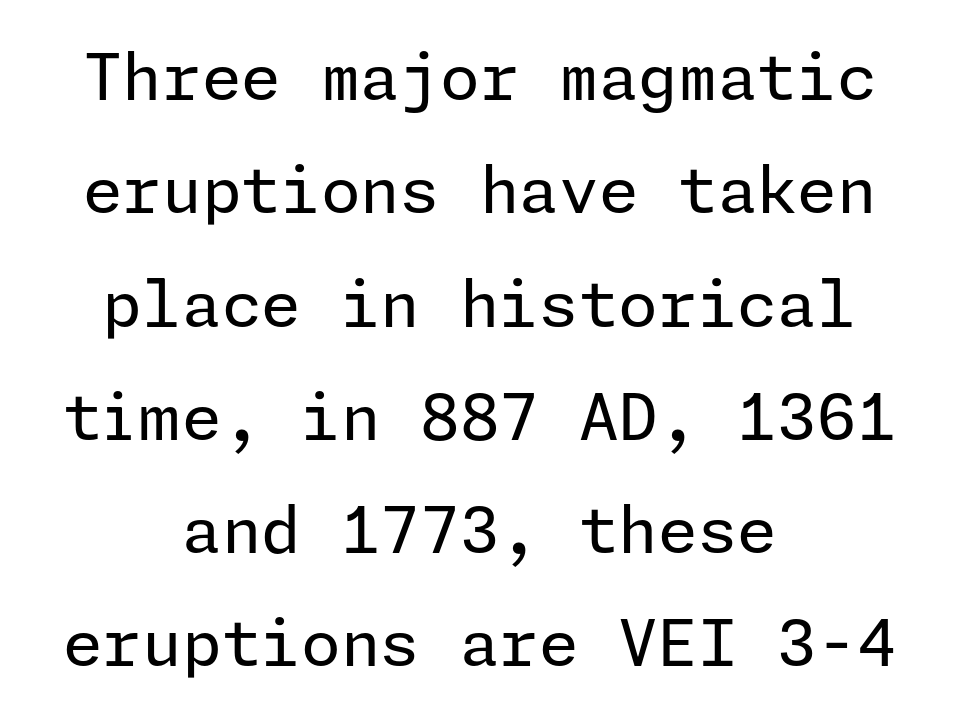
The image shows 64 px regular-weight sans-serif type, upright; set centered, line spacing 1.77x, normal letter spacing, not underlined; low stroke contrast and a medium x-height.
